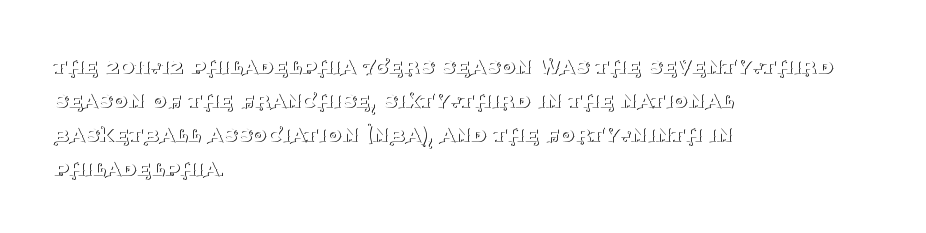
Q: Is the text bold? A: No.
Q: Is the text italic (slanted)? A: No, it is upright.
Q: Is the text underlined? A: No.
Q: How is the paragraph aligned? A: Left-aligned.
Q: Is the spacing between letters normal or unusually wide? A: Normal.
Q: Is the spacing between lines tight, normal or loose? A: Normal.
